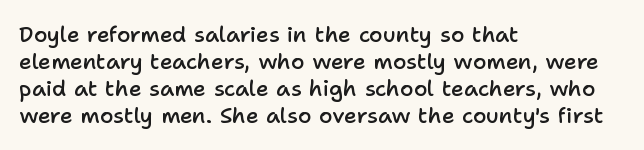
Letters rest on an invisible, unmarked baseline. Notice how the stems are strictly vertical — no italics here. In terms of letterspacing, this is plain default setting. This is moderately heavy type, rendered in semibold. Reading down the block, your eye returns to a fixed left position each line.
